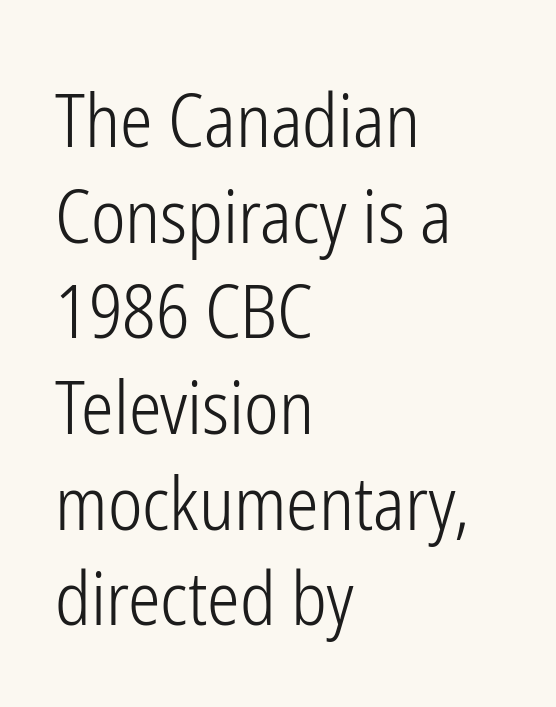
The image shows 73 px light, condensed sans-serif type, upright; set left-aligned, normal line spacing (1.31x), normal letter spacing, not underlined; low stroke contrast and a medium x-height.
